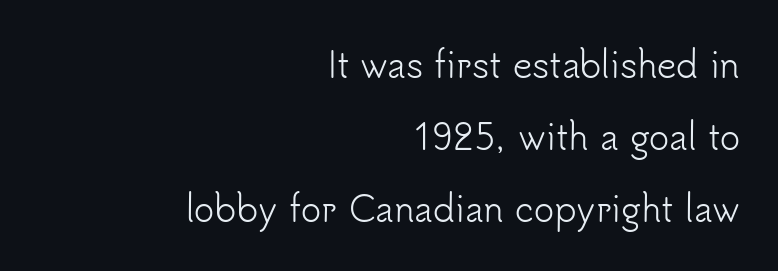
There is no visible air inserted between adjacent glyphs. The characters are drawn with everyday or finer stroke widths. When letters stand straight like this, we call the style roman or upright. The passage shown is typed in a proportional face where columns would drift. Bare-footed words on every line.
